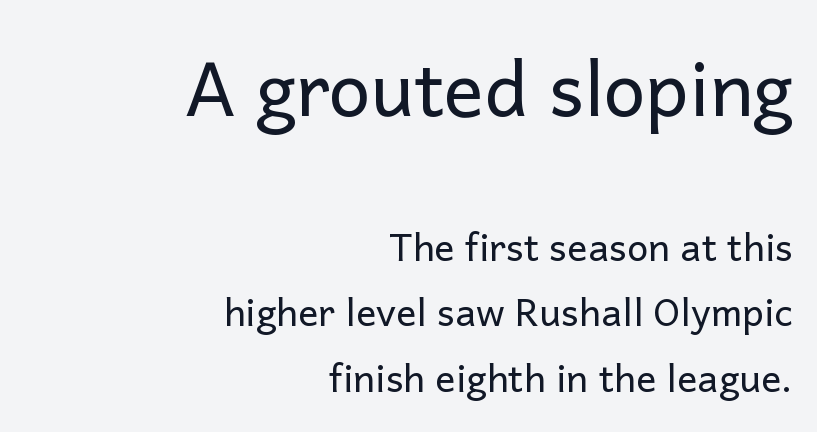
The image shows 75 px regular-weight sans-serif type, upright; set right-aligned, line spacing 1.73x, normal letter spacing, not underlined; the first (top) block is 1.97x larger; low stroke contrast and a medium x-height.
